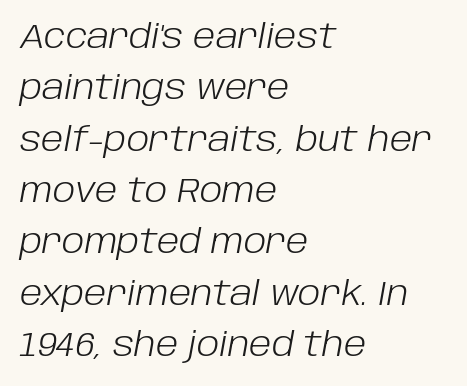
The image shows 34 px light type, italic (leaning right); set left-aligned, normal line spacing (1.51x), normal letter spacing, not underlined; low stroke contrast and a large x-height.
